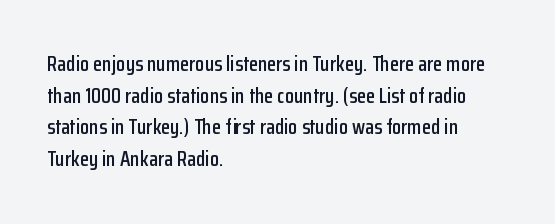
Has an underline been added? It has not. Do the letters lean? They stand straight. Notice how descenders clear the ascenders below comfortably — that's standard leading. The line texture is even and compact thanks to regular tracking.
